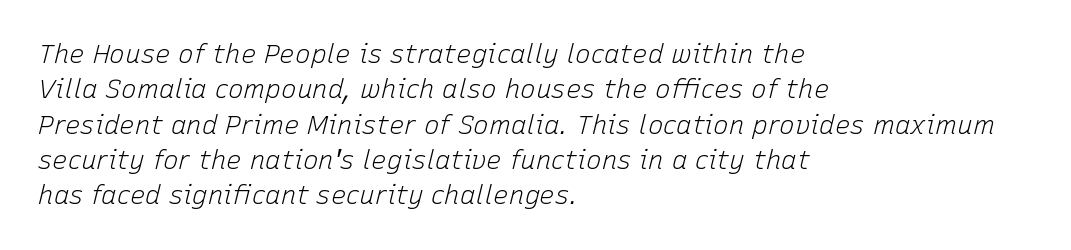
Q: Is the text bold? A: No.
Q: Is the text italic (slanted)? A: Yes, it leans right by about 15 degrees.
Q: Is the text underlined? A: No.
Q: How is the paragraph aligned? A: Left-aligned.
Q: Is the spacing between letters normal or unusually wide? A: Normal.
Q: Is the spacing between lines tight, normal or loose? A: Normal.
